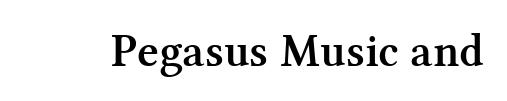
The image shows 47 px semibold serif type, upright; set normal letter spacing, not underlined; medium stroke contrast and a medium x-height.
